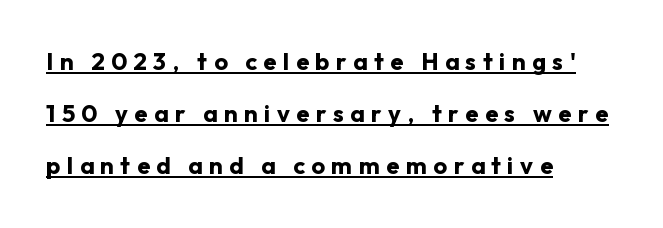
The image shows 24 px bold type, upright; set left-aligned, loose line spacing (2.17x), unusually wide letter spacing (+0.27 em), underlined.
